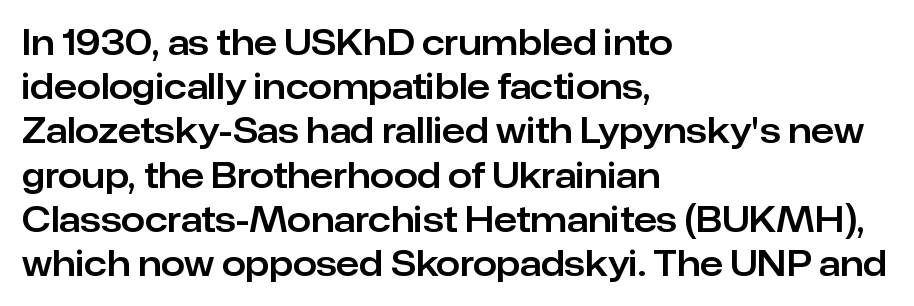
Q: Is the text italic (slanted)? A: No, it is upright.
Q: Is the typeface a serif or a sans-serif typeface? A: Sans-serif.
Q: Is the text underlined? A: No.
Q: How is the paragraph aligned? A: Left-aligned.
Q: Is the spacing between letters normal or unusually wide? A: Normal.
Q: Is the spacing between lines tight, normal or loose? A: Normal.
Q: Width (condensed, normal, or wide)? A: Normal.
Q: Stroke contrast? A: Low.
Q: x-height? A: Medium.
Q: Monospaced? A: No.
